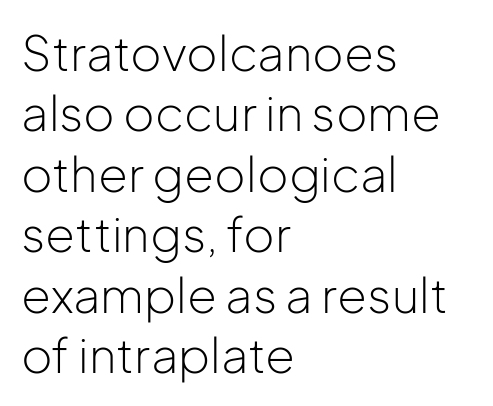
The image shows 48 px light sans-serif type, upright; set left-aligned, normal line spacing (1.26x), normal letter spacing, not underlined; low stroke contrast and a medium x-height.
